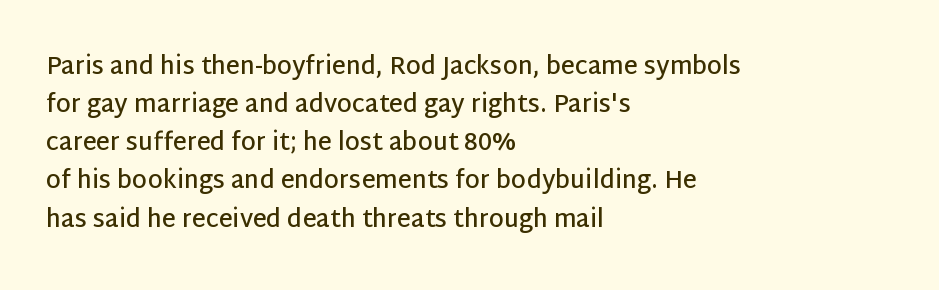
{"italic": "no", "bold": "semi", "underline": "no", "align": "left", "line_spacing": "normal", "line_spacing_ratio": 1.59, "letter_spacing": "normal", "letter_spacing_em": 0.0, "glyph_px": 24}
